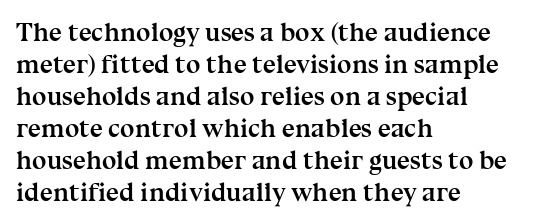
The image shows 26 px bold type, upright; set left-aligned, line spacing 1.23x, normal letter spacing, not underlined.
